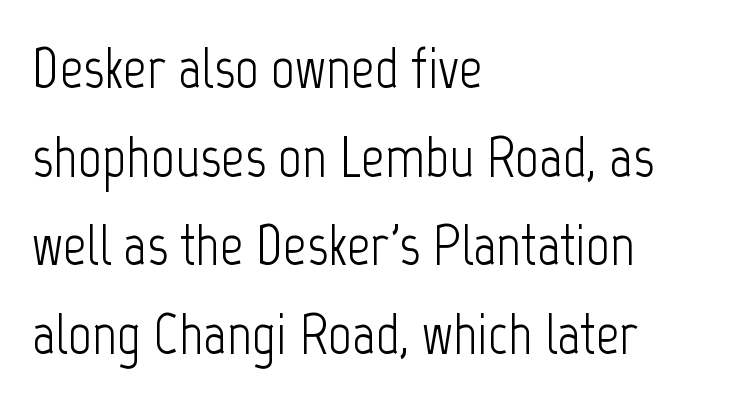
Descenders are the only things crossing below the line. This sample uses an upright cut, with every glyph sitting square on the baseline. These lines are rendered in a variable-pitch font. Nothing sits at the stroke ends, so this counts as sans-serif.
